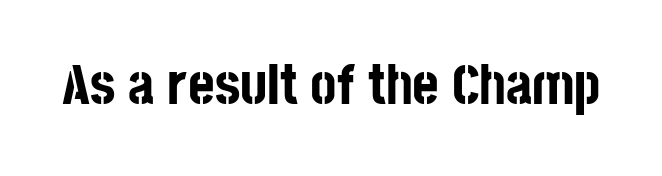
Summary of weight: heavy, a full bold. The face used here is rendered with its standard letterfit. Observe the absence of serifs on each vertical stroke in this sample. A typesetter would mark this as roman, not italic.
